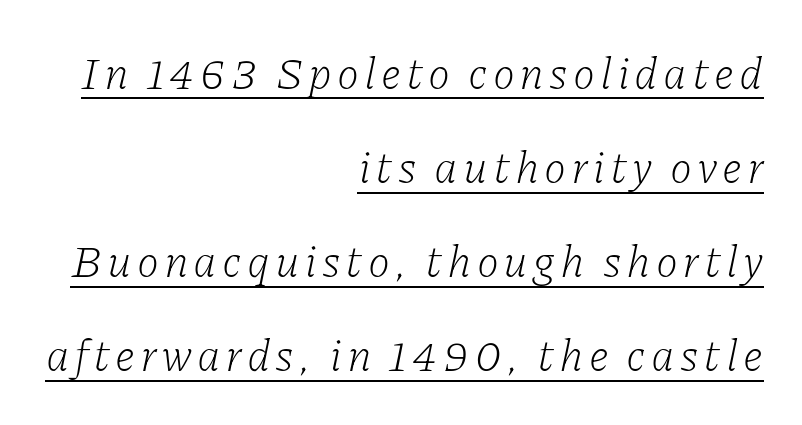
The image shows 45 px light serif type, italic (leaning right); set right-aligned, loose line spacing (2.09x), underlined; low stroke contrast and a medium x-height.
